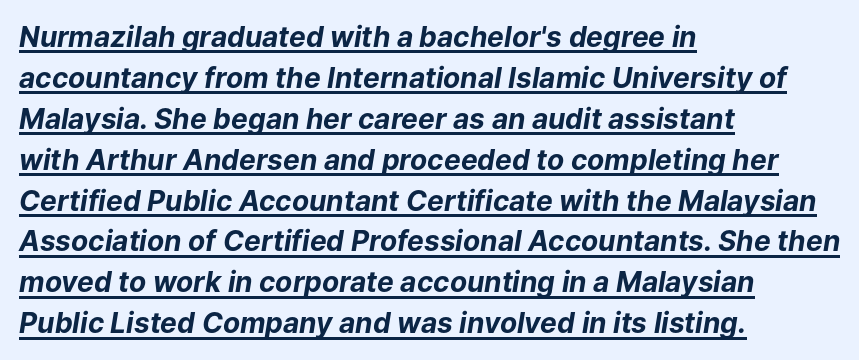
The image shows 28 px bold type, italic (leaning right); set left-aligned, normal line spacing (1.46x), normal letter spacing, underlined; low stroke contrast and a medium x-height.
